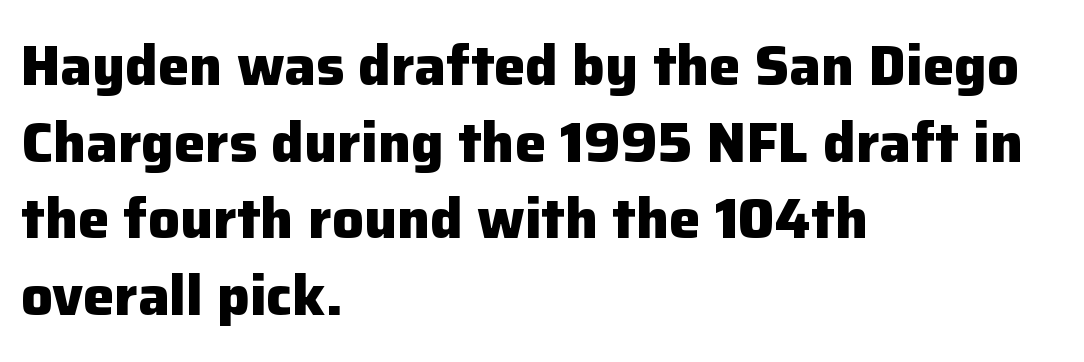
Examine the stroke ends and you'll find no serifs. The passage shown stacks its lines at a standard gap. On the weight axis this lands at bold, roughly 700. Spacing verdict: proportional, widths tailored to each character. Every character sits straight up, as roman type does. Is the block centered? No — it sits flush against the left margin.
